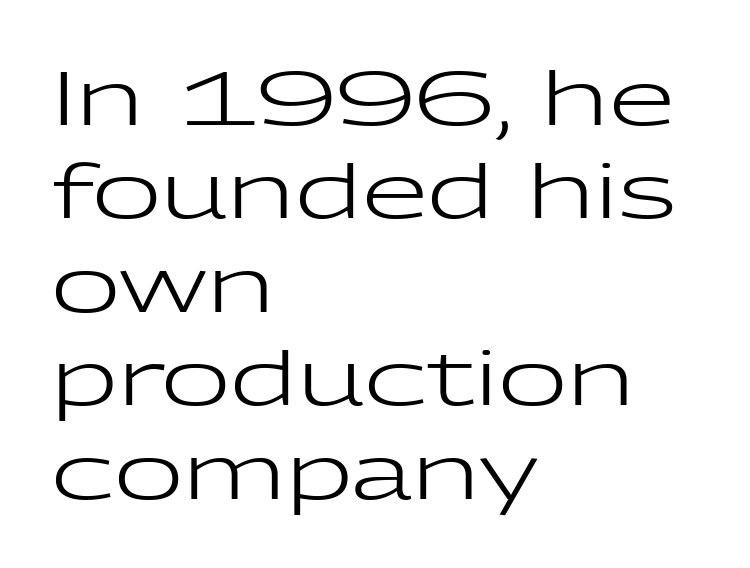
Check where the strokes stop: nothing finishes them off — pure sans. The strip under each line holds only bare page. Is the stroke heavy? The answer is a plain regular-or-lighter. Between one letter and the next there's only the usual sliver of space. You can tell it's not italic because the verticals are truly vertical. The letters advance in unequal steps, a hallmark of proportional type.
